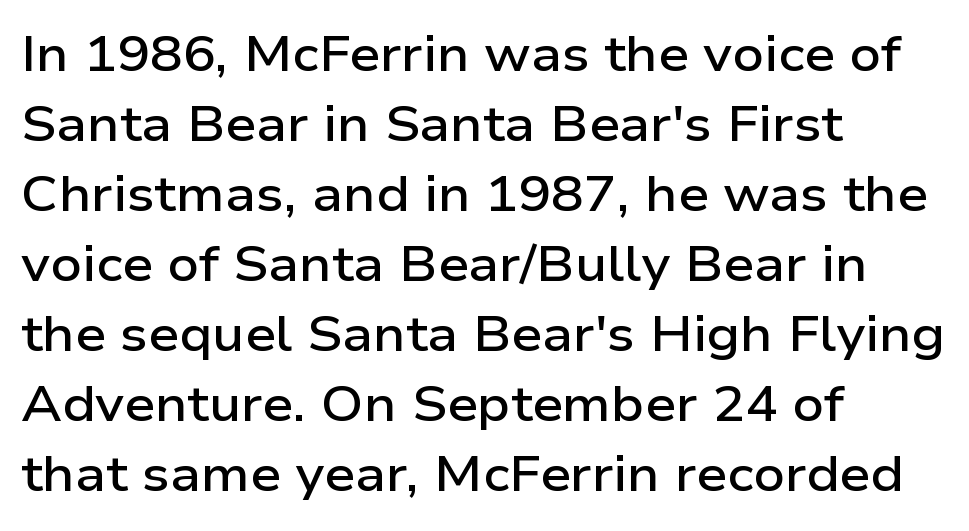
{"serif": "no", "italic": "no", "bold": "semi", "weight": "semibold", "width": "wide", "stroke_contrast": "low", "x_height": "medium", "monospaced": "no", "underline": "no", "align": "left", "line_spacing": "normal", "line_spacing_ratio": 1.43, "letter_spacing": "normal", "letter_spacing_em": 0.0, "glyph_px": 49}
